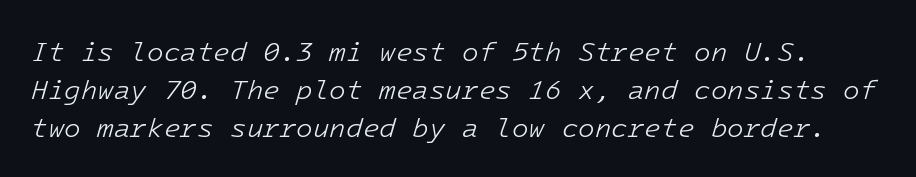
The area under the type is left untouched. The typeface has the unassuming heft of standard copy or less. Looking at the ascenders, they clearly lean. The block of text has a typical density, with ordinary space between rows. This rendering leaves character spacing at its baseline value.
